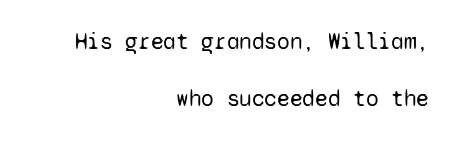
The foot of each line stays bare and open. Typeset ragged left — the right edge is the straight one. Notice the wide empty band between every row — that's loose leading. Designer's note — italics off, roman on.
